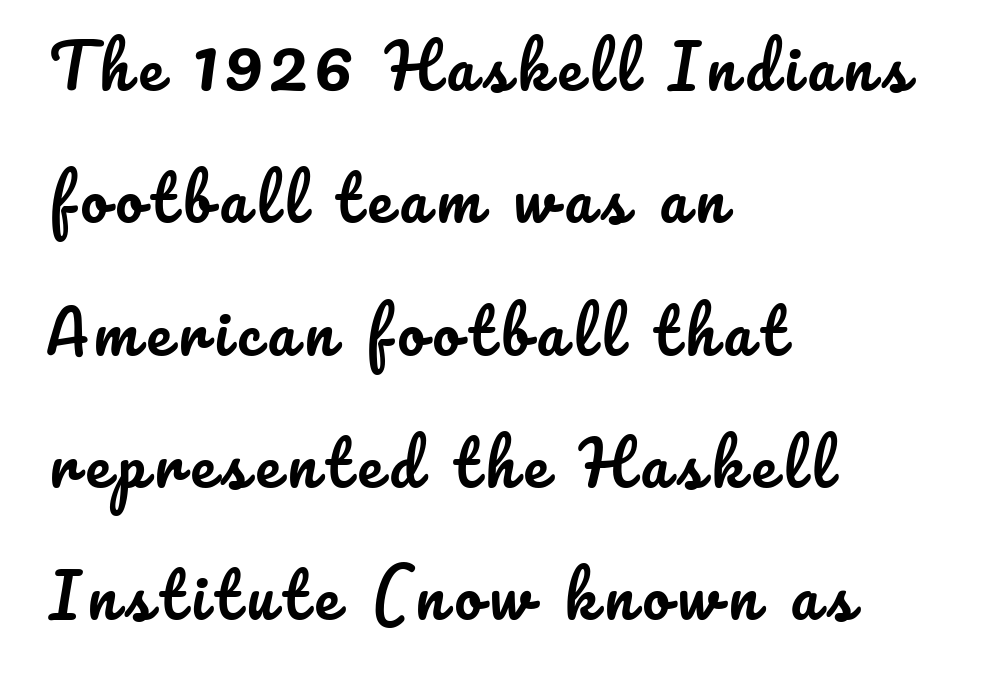
Q: Is the text italic (slanted)? A: Yes.
Q: Is the text underlined? A: No.
Q: How is the paragraph aligned? A: Left-aligned.
Q: Is the spacing between lines tight, normal or loose? A: Loose.
Q: Width (condensed, normal, or wide)? A: Normal.
Q: Stroke contrast? A: Low.
Q: x-height? A: Small.
Q: Monospaced? A: No.
